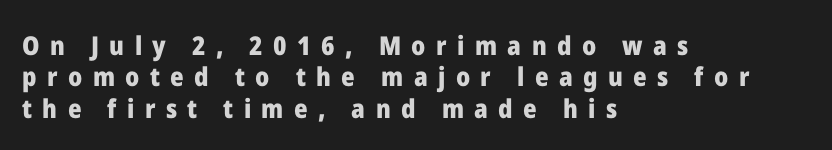
The gaps between neighbouring characters are conspicuously large. Posture: straight, roman, zero tilt. Short and long lines alike share a common starting point at left. Students, this is bold: see how much ink each stroke carries. Letters rest on an invisible, unmarked baseline.
